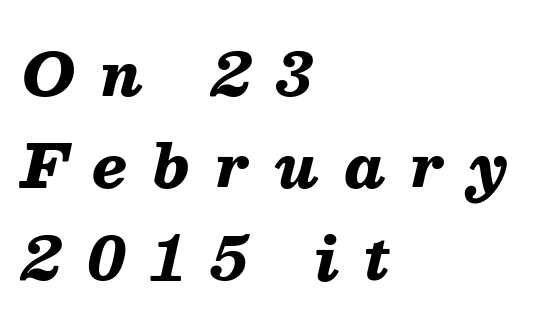
The foot of each line stays bare and open. In terms of posture, this sample is oblique. The lines are quadded left. The leading is moderate, giving the passage an even texture. The face used here is proportionally spaced, like ordinary book or web type. Glyph-to-glyph distance is far greater than everyday printed text.
